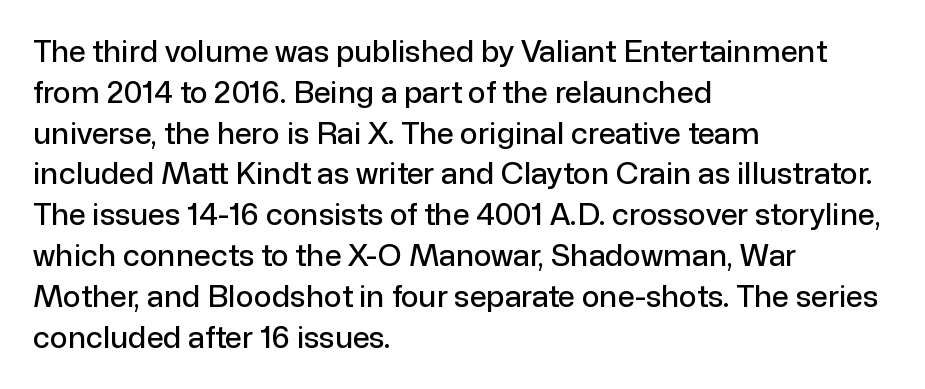
{"serif": "no", "italic": "no", "width": "normal", "stroke_contrast": "low", "x_height": "medium", "monospaced": "no", "underline": "no", "align": "left", "line_spacing": "normal", "line_spacing_ratio": 1.36, "letter_spacing": "normal", "letter_spacing_em": 0.0, "glyph_px": 30}
